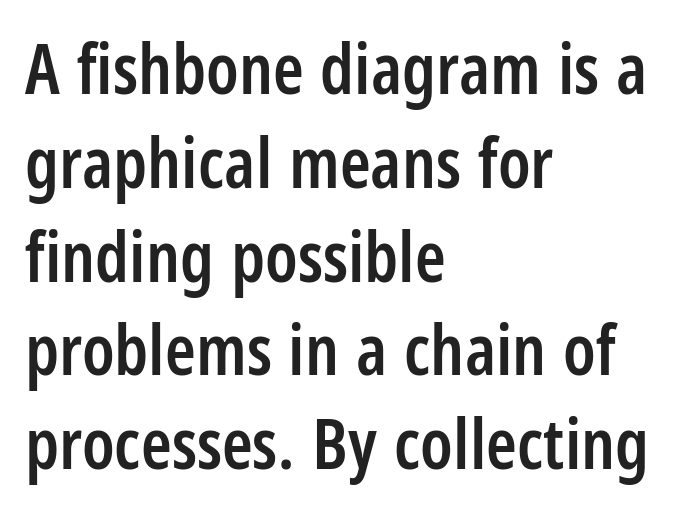
The image shows 70 px semibold, condensed sans-serif type, upright; set left-aligned, normal line spacing (1.34x), normal letter spacing, not underlined; low stroke contrast and a large x-height.
